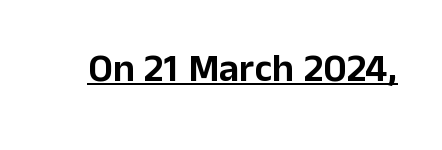
{"serif": "no", "italic": "no", "width": "normal", "stroke_contrast": "low", "x_height": "medium", "monospaced": "no", "underline": "yes", "letter_spacing": "normal", "letter_spacing_em": 0.0, "glyph_px": 40}
